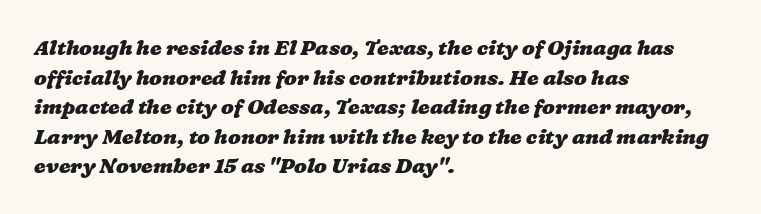
{"bold": "yes", "underline": "no", "align": "left", "line_spacing": "normal", "line_spacing_ratio": 1.41, "letter_spacing": "normal", "letter_spacing_em": 0.0, "glyph_px": 21}
